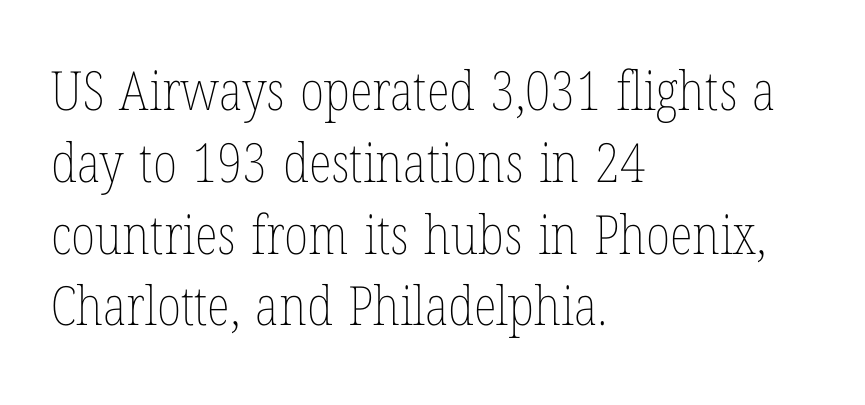
Does extra space separate the letters? No, they use regular spacing. Ascenders rise straight up at ninety degrees. The face used here is proportionally spaced, like ordinary book or web type. Vertically, the passage feels balanced, rows spaced as you'd expect. On a weight scale, this lands at 450 or below. The baseline area is clear.
